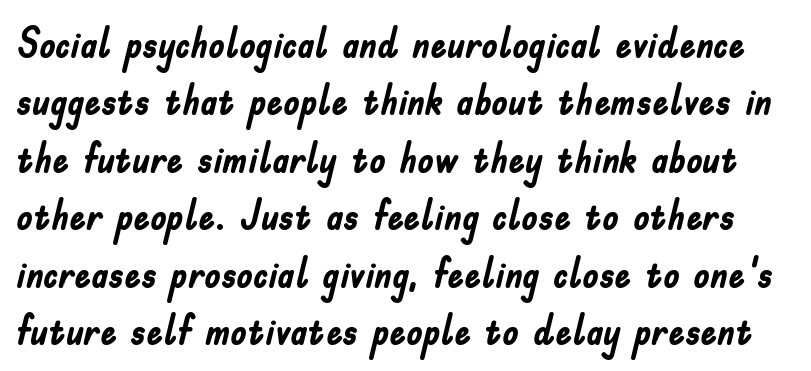
{"serif": "no", "bold": "yes", "weight": "semibold", "width": "condensed", "stroke_contrast": "low", "x_height": "small", "monospaced": "no", "underline": "no", "line_spacing": "normal", "line_spacing_ratio": 1.4, "letter_spacing": "normal", "letter_spacing_em": 0.0, "glyph_px": 41}
